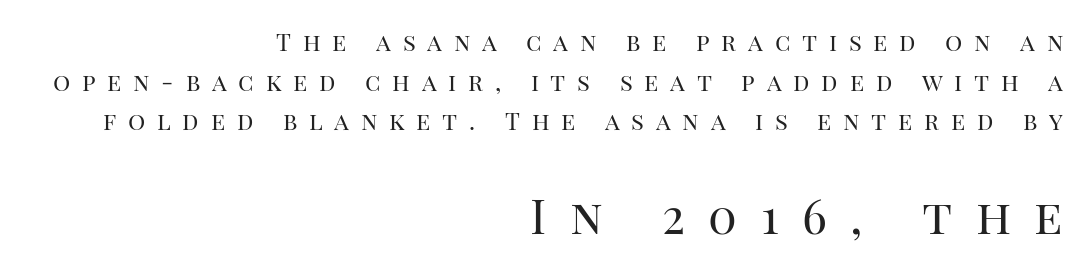
The image shows 48 px regular-weight serif type, upright; set right-aligned, normal line spacing (1.65x), unusually wide letter spacing (+0.49 em), not underlined; the second (bottom) block is 2.0x larger; high stroke contrast and a large x-height.
